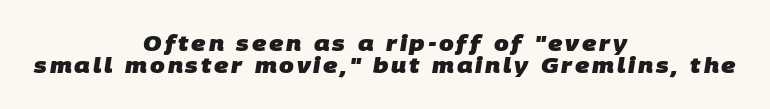
The image shows 21 px bold type; set centered, tight line spacing (1.05x), not underlined.
